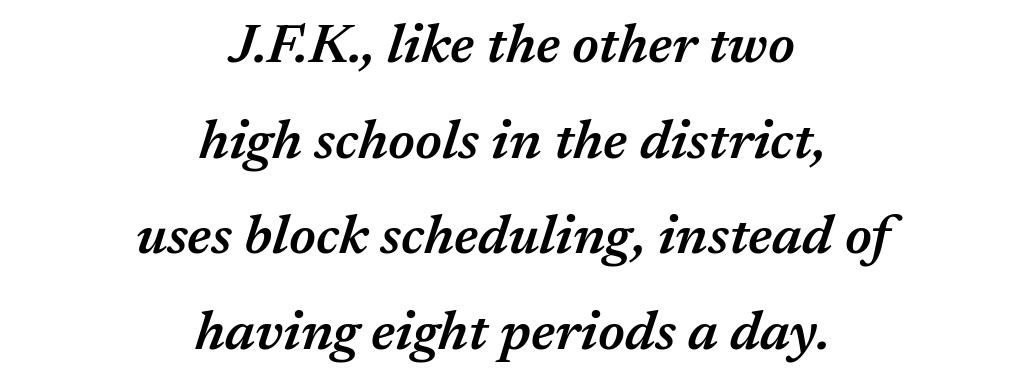
Do the characters align in a grid? No, the font is proportional. Is the block centered? Yes — each line is placed symmetrically about the middle. Words appear dense and cohesive because spacing is normal. The area under the type is left untouched. This is moderately heavy type, rendered in semibold. Style check: oblique.
